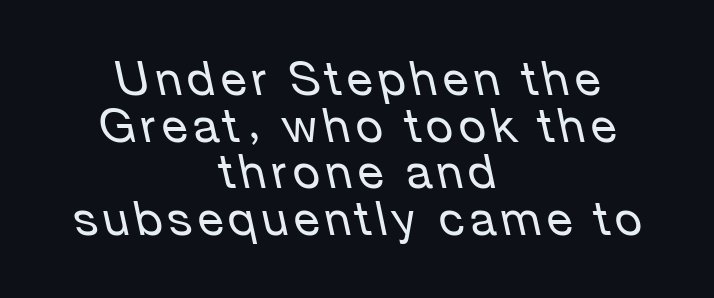
{"italic": "yes", "lean": "left", "slant_degrees": 12, "bold": "no", "weight": "regular", "width": "normal", "stroke_contrast": "low", "x_height": "medium", "monospaced": "no", "underline": "no", "align": "center", "line_spacing": "tight", "line_spacing_ratio": 0.99, "glyph_px": 47}
